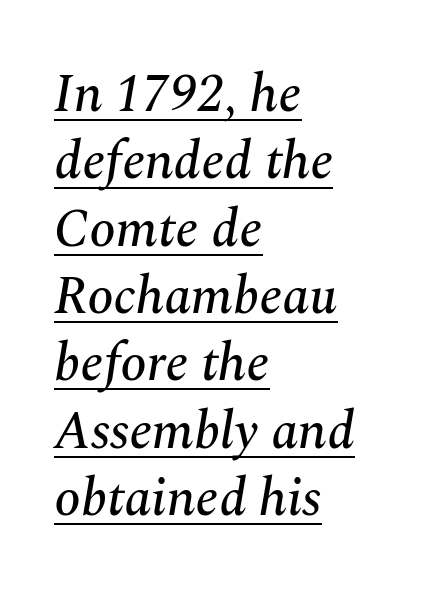
The image shows 53 px serif type, italic (leaning right); set left-aligned, normal line spacing (1.27x), normal letter spacing, underlined; medium stroke contrast and a medium x-height.
